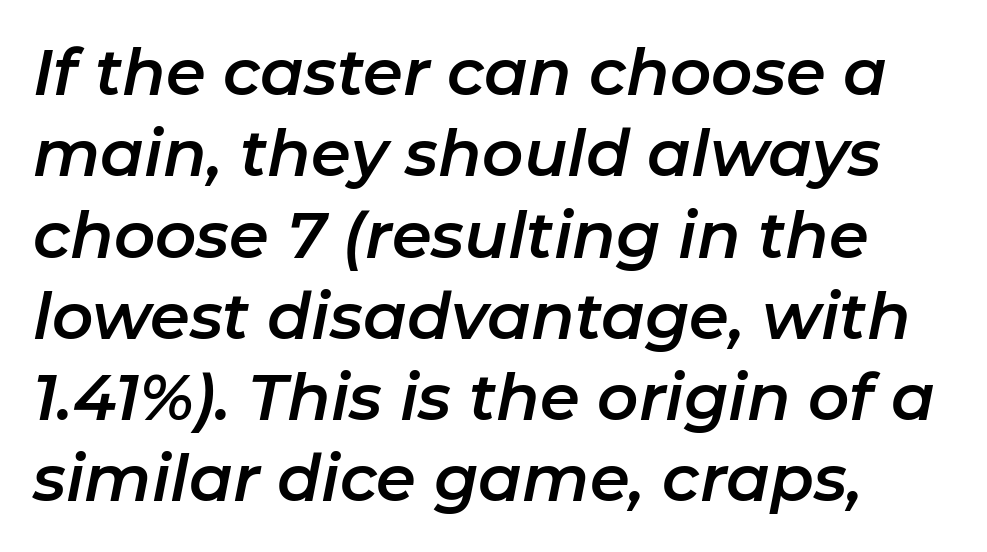
Default kerning and tracking; the words read as compact shapes. A typesetter would mark this as italic. Notice how descenders clear the ascenders below comfortably — that's standard leading. Here the designer chose a conventional face with non-uniform glyph widths.
